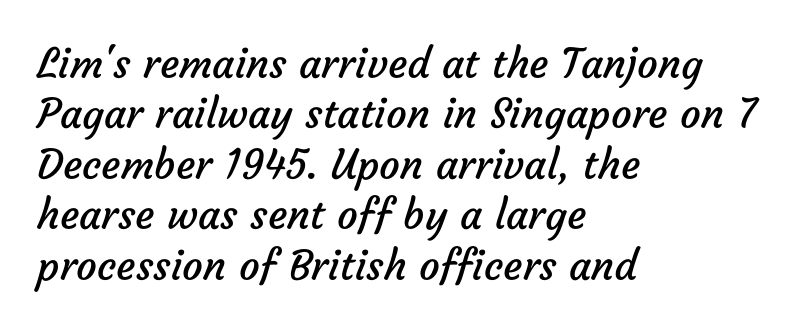
You can tell from the bare stems that sans-serif type was used. Honestly, there is no underline to notice here at all. Casual observation: everything's shoved over to the left. Observe the ordinary spacing: letters are neighbours, not strangers. This sample has the flowing, uneven cadence of proportional lettering.
